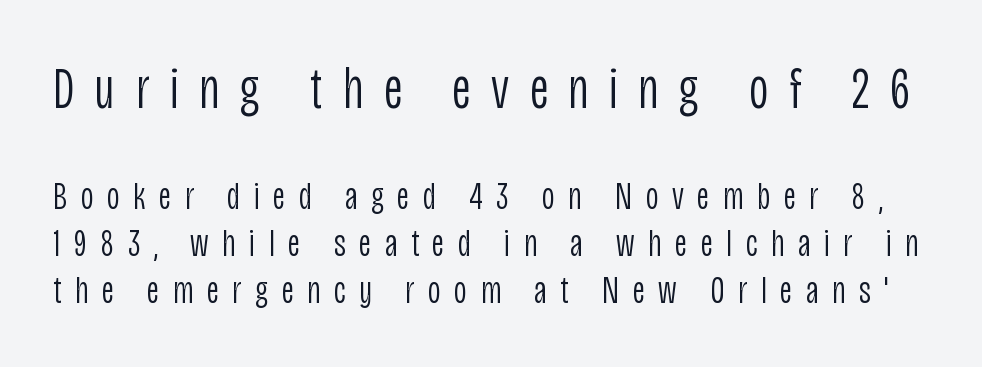
The image shows 59 px light, condensed sans-serif type, upright; set line spacing 1.21x, unusually wide letter spacing (+0.35 em), not underlined; the first (top) block is 1.51x larger; low stroke contrast and a large x-height.
